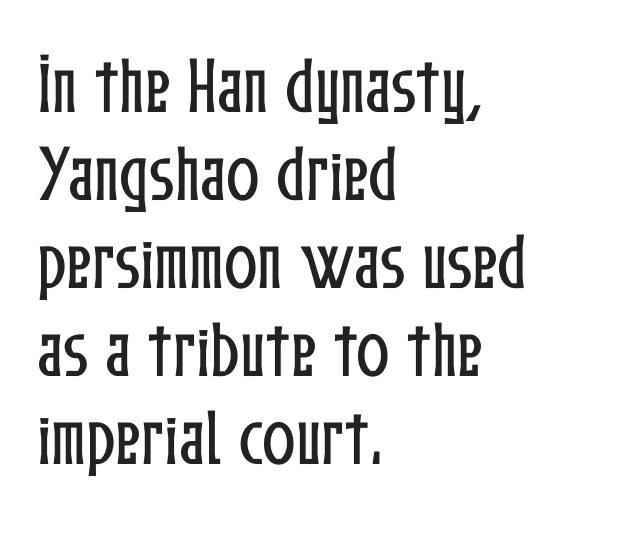
Q: Is the text italic (slanted)? A: No, it is upright.
Q: Is the text underlined? A: No.
Q: How is the paragraph aligned? A: Left-aligned.
Q: Is the spacing between letters normal or unusually wide? A: Normal.
Q: Is the spacing between lines tight, normal or loose? A: Normal.
Q: Width (condensed, normal, or wide)? A: Condensed.
Q: Stroke contrast? A: Low.
Q: x-height? A: Medium.
Q: Monospaced? A: No.
